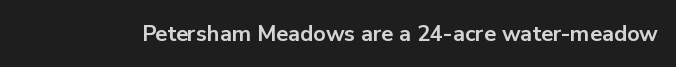
Q: Is the text bold? A: Yes.
Q: Is the text italic (slanted)? A: No, it is upright.
Q: Is the text underlined? A: No.
Q: Is the spacing between letters normal or unusually wide? A: Normal.
